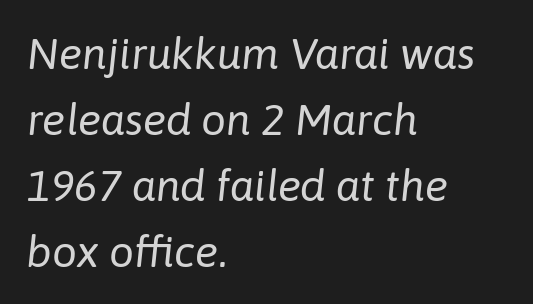
Stroke thickness stays within the range of a standard reading face or lighter. Check under the words: just untouched page. These lines are set flush left with a ragged right edge. Is this a fixed-width face? No — the glyphs have proportional, varying widths.
